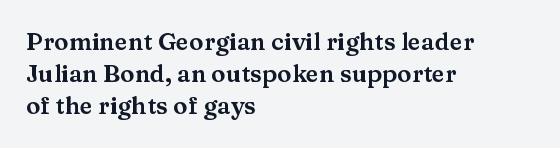
The image shows 24 px text type, upright; set left-aligned, normal line spacing (1.34x), normal letter spacing, not underlined.
